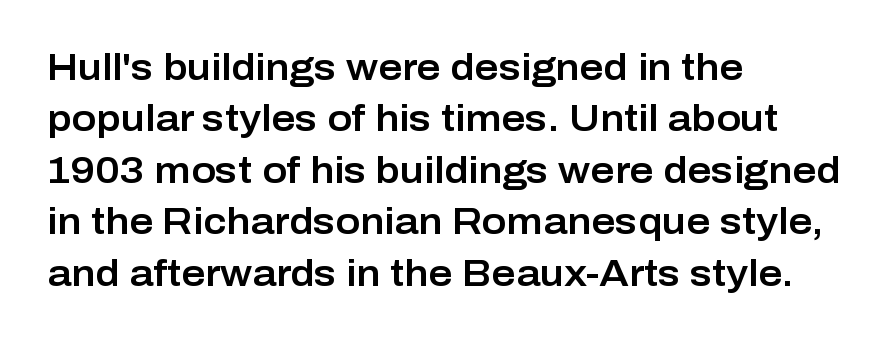
Honestly, the letter spacing is just normal — you wouldn't notice it. The specimen reads as upright at a glance. Beneath every word, the page is bare. Horizontally, the lines are justified to the leading edge only. The designer went with a sans here, leaving each stem footless. The passage shown is typed in a proportional face where columns would drift.
